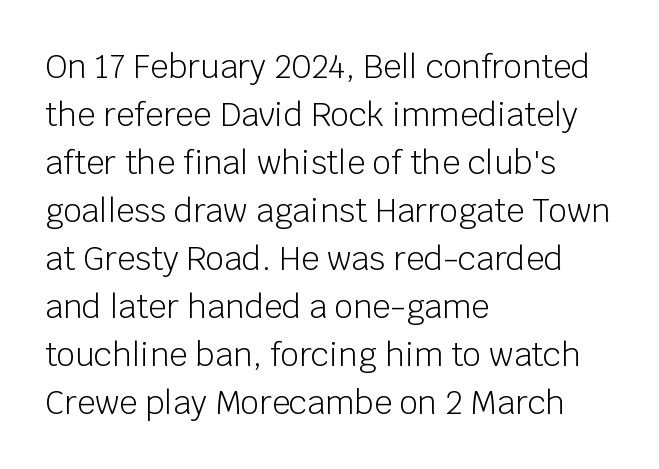
{"serif": "no", "italic": "no", "bold": "no", "weight": "light", "width": "normal", "stroke_contrast": "low", "x_height": "large", "monospaced": "no", "underline": "no", "align": "left", "line_spacing": "normal", "line_spacing_ratio": 1.5, "letter_spacing": "normal", "letter_spacing_em": 0.0, "glyph_px": 32}
